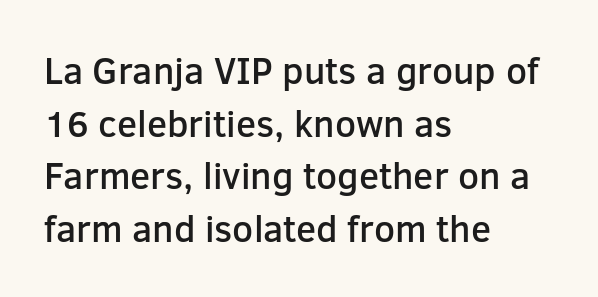
Q: Is the text bold? A: Semi-bold.
Q: Is the text italic (slanted)? A: No, it is upright.
Q: Is the typeface a serif or a sans-serif typeface? A: Sans-serif.
Q: Is the text underlined? A: No.
Q: How is the paragraph aligned? A: Left-aligned.
Q: Is the spacing between letters normal or unusually wide? A: Normal.
Q: Is the spacing between lines tight, normal or loose? A: Normal.
Q: Width (condensed, normal, or wide)? A: Normal.
Q: Stroke contrast? A: Low.
Q: x-height? A: Medium.
Q: Monospaced? A: No.
